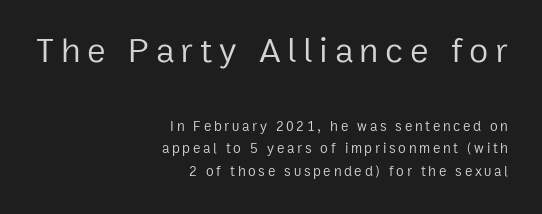
Does the type have serifs? No, each stem ends abruptly. This is not heavy type; no bold has been used. The leading is moderate, giving the passage an even texture. The passage is arranged like a letterhead date or caption credit — flush right. The passage shown is typed in a proportional face where columns would drift.
